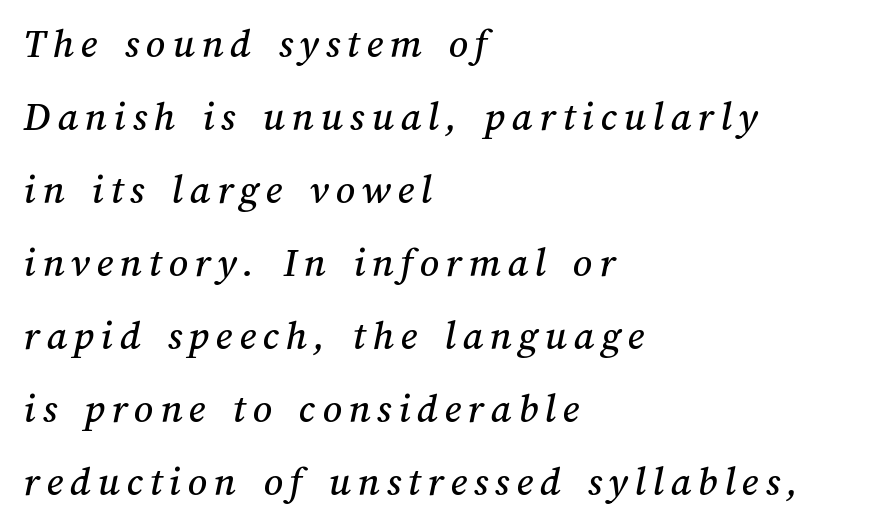
{"width": "normal", "stroke_contrast": "medium", "x_height": "medium", "monospaced": "no", "underline": "no", "align": "left", "line_spacing_ratio": 1.74, "glyph_px": 42}
